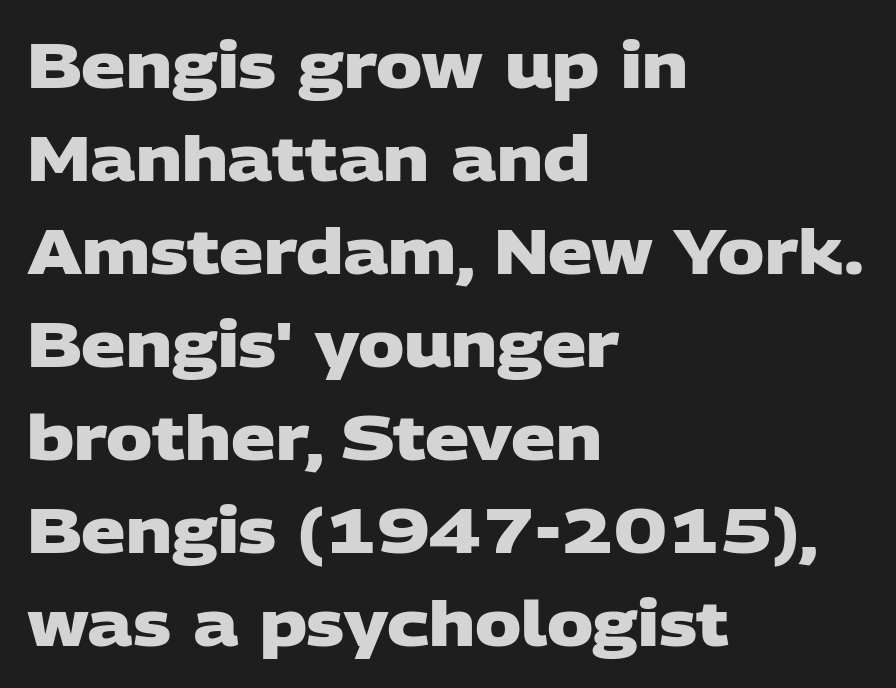
Q: Is the text bold? A: Yes.
Q: Is the typeface a serif or a sans-serif typeface? A: Sans-serif.
Q: Is the text underlined? A: No.
Q: How is the paragraph aligned? A: Left-aligned.
Q: Is the spacing between letters normal or unusually wide? A: Normal.
Q: Is the spacing between lines tight, normal or loose? A: Normal.
Q: Width (condensed, normal, or wide)? A: Wide.
Q: Stroke contrast? A: Low.
Q: x-height? A: Large.
Q: Monospaced? A: No.
